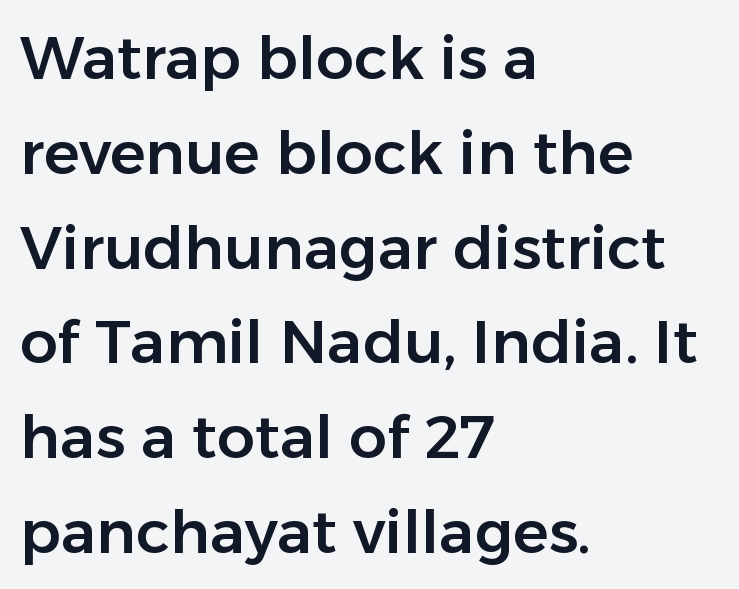
{"serif": "no", "italic": "no", "width": "normal", "stroke_contrast": "low", "x_height": "medium", "monospaced": "no", "underline": "no", "align": "left", "line_spacing": "normal", "line_spacing_ratio": 1.58, "letter_spacing": "normal", "letter_spacing_em": 0.0, "glyph_px": 60}
